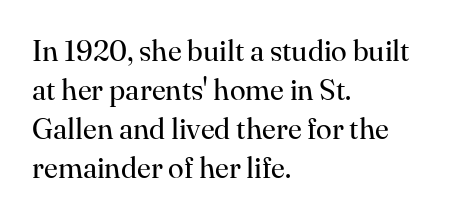
The image shows 29 px regular-weight serif type, upright; set left-aligned, normal line spacing (1.35x), normal letter spacing, not underlined; high stroke contrast and a small x-height.
